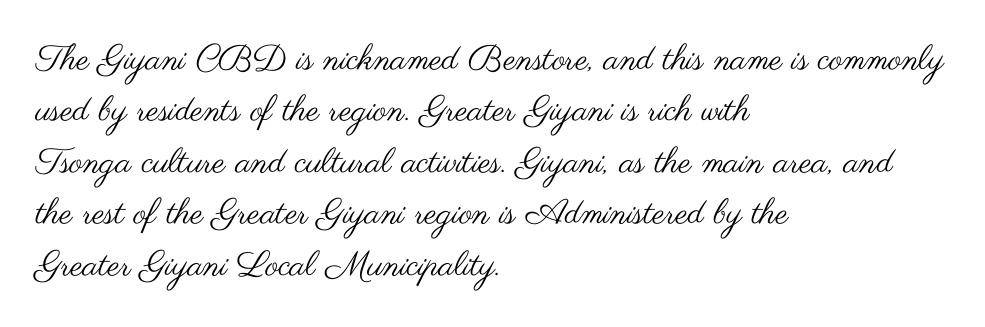
The image shows 35 px regular-weight, wide sans-serif type; set left-aligned, normal line spacing (1.47x), normal letter spacing, not underlined; medium stroke contrast and a small x-height.
